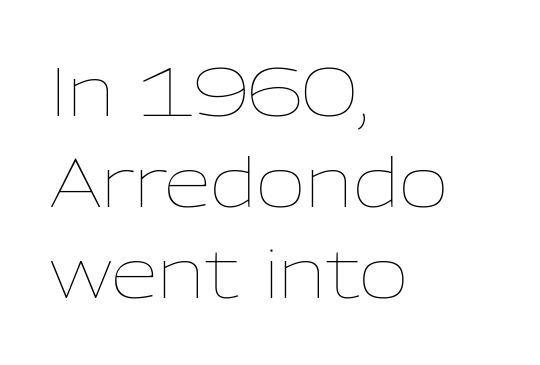
{"italic": "no", "bold": "no", "weight": "thin", "width": "normal", "stroke_contrast": "low", "x_height": "medium", "monospaced": "no", "underline": "no", "align": "left", "line_spacing": "normal", "line_spacing_ratio": 1.34, "letter_spacing": "normal", "letter_spacing_em": 0.0, "glyph_px": 68}
